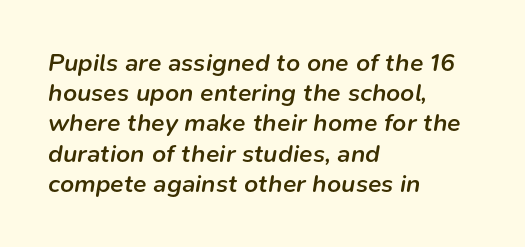
The image shows 25 px text type, italic (leaning right); set left-aligned, line spacing 1.21x, normal letter spacing, not underlined.
